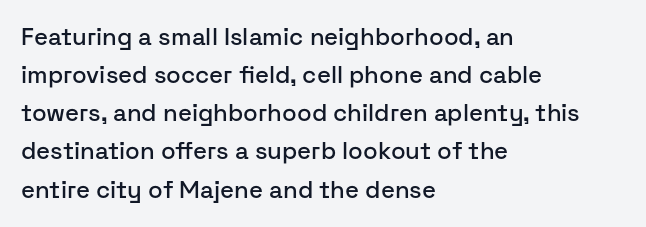
The image shows 24 px text type, upright; set left-aligned, normal line spacing (1.59x), normal letter spacing, not underlined.
